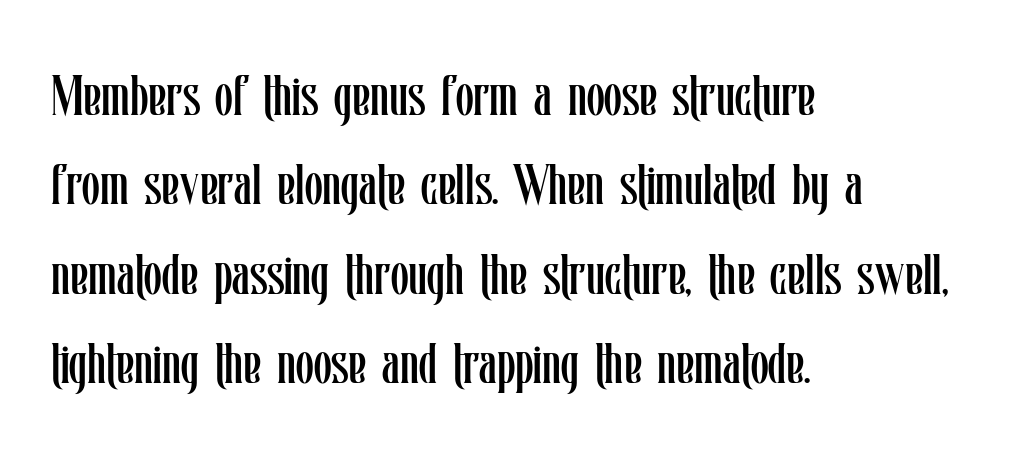
Here the designer chose a conventional face with non-uniform glyph widths. The axis of the letterforms is exactly vertical. Compared with a centered layout, this one pins lines to the left instead. The gaps between neighbouring characters are ordinary and unremarkable.
